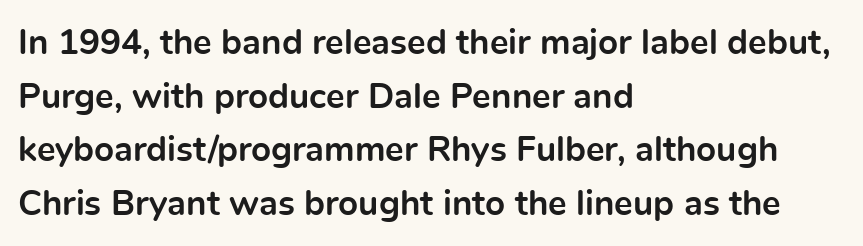
The image shows 35 px bold sans-serif type, upright; set left-aligned, normal line spacing (1.53x), normal letter spacing, not underlined; a medium x-height.
